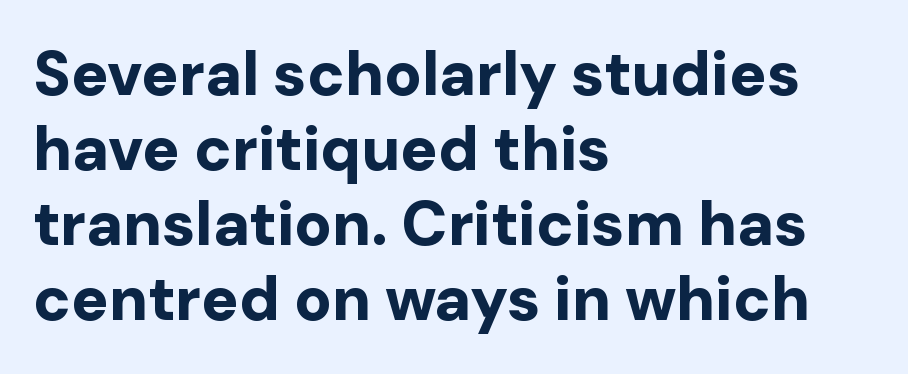
The image shows 62 px bold sans-serif type, upright; set left-aligned, line spacing 1.21x, normal letter spacing, not underlined; low stroke contrast and a medium x-height.
